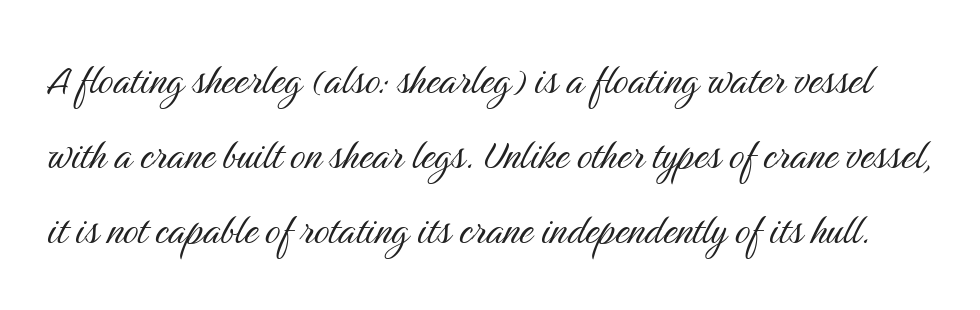
The image shows 48 px light, condensed sans-serif type; set normal line spacing (1.56x), normal letter spacing, not underlined; medium stroke contrast and a medium x-height.
